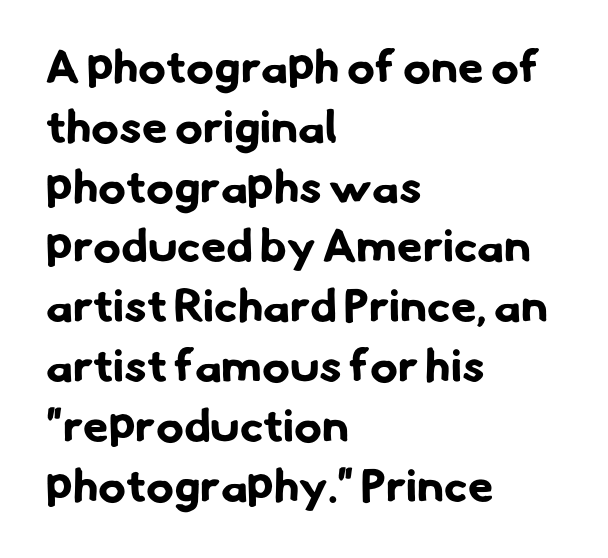
Grotesque or geometric, the face here clearly has no serifs. The strokes are fattened all the way to bold. Looks like regular typesetting: each glyph gets only the width it needs. The letters sit at their default tracking, neither squeezed nor spread. Rule under the text: the space is simply empty.
